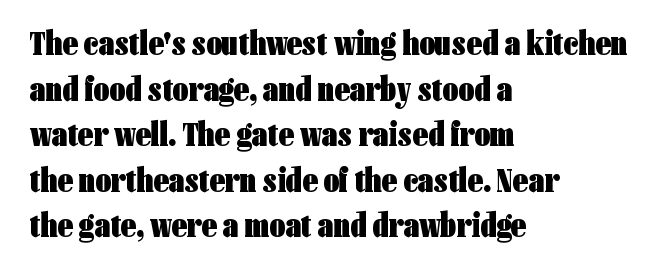
The image shows 34 px heavy, condensed sans-serif type, upright; set left-aligned, normal line spacing (1.34x), normal letter spacing, not underlined; low stroke contrast and a medium x-height.
